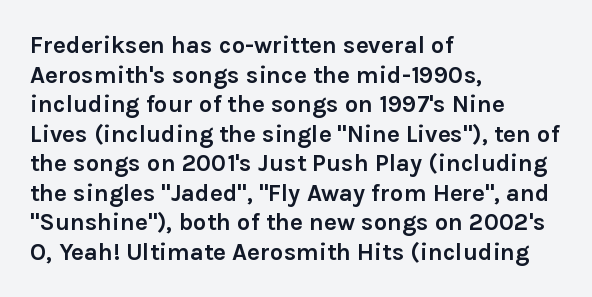
Q: Is the text bold? A: Yes.
Q: Is the text italic (slanted)? A: No, it is upright.
Q: Is the text underlined? A: No.
Q: How is the paragraph aligned? A: Left-aligned.
Q: Is the spacing between letters normal or unusually wide? A: Normal.
